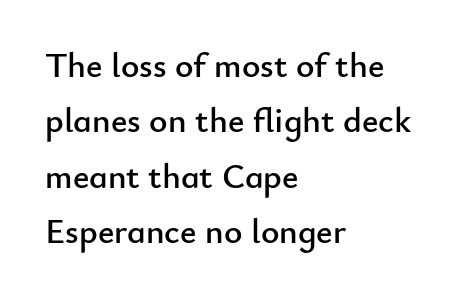
{"serif": "no", "italic": "no", "width": "normal", "stroke_contrast": "low", "x_height": "small", "monospaced": "no", "underline": "no", "align": "left", "line_spacing": "normal", "line_spacing_ratio": 1.58, "letter_spacing": "normal", "letter_spacing_em": 0.0, "glyph_px": 35}
